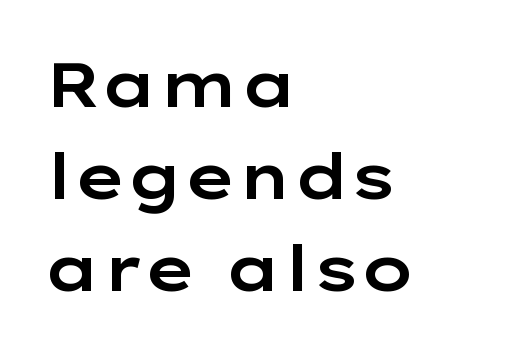
These lines are rendered in a variable-pitch font. Underlining? Definitely not there. Line starts are locked; line ends wander. The rendering shows plain stroke endings on the letterforms — a sans-serif design. Nothing unusual about the tracking: characters are spaced as the font intends. Does the lettering tilt? It doesn't — this is upright.
